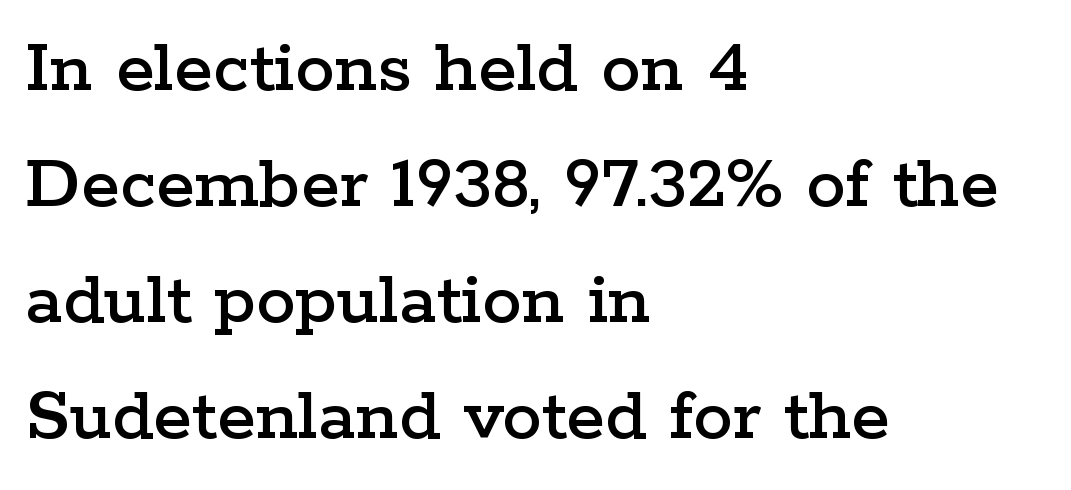
{"serif": "yes", "italic": "no", "width": "wide", "stroke_contrast": "low", "x_height": "medium", "monospaced": "no", "underline": "no", "align": "left", "line_spacing": "normal", "line_spacing_ratio": 1.47, "letter_spacing": "normal", "letter_spacing_em": 0.0, "glyph_px": 79}
